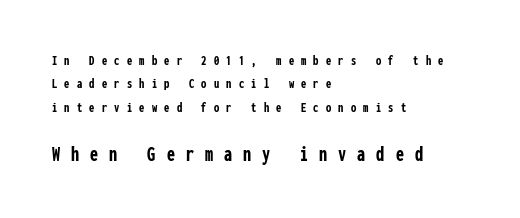
Left-aligned paragraph, ragged on the right. What stands out about the letter spacing? Its width — letters are far apart. The zone under the glyphs is completely vacant. This block has exactly the height ordinary leading produces. The designer gave the closing block more size than the opening block.
